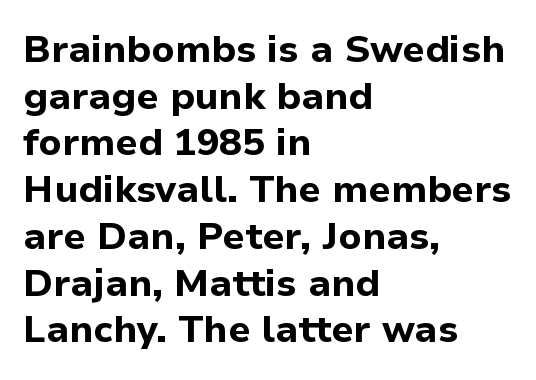
{"serif": "no", "italic": "no", "bold": "yes", "weight": "bold", "width": "normal", "stroke_contrast": "low", "x_height": "medium", "monospaced": "no", "underline": "no", "align": "left", "line_spacing_ratio": 1.23, "letter_spacing": "normal", "letter_spacing_em": 0.0, "glyph_px": 38}
